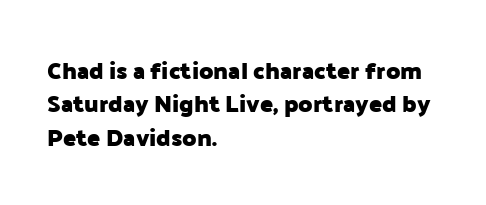
The image shows 24 px bold type, upright; set left-aligned, normal line spacing (1.39x), normal letter spacing, not underlined.
